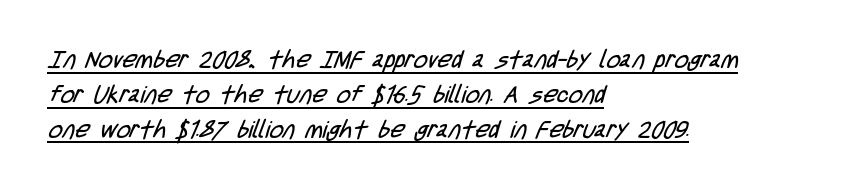
{"bold": "no", "underline": "yes", "align": "left", "line_spacing": "normal", "line_spacing_ratio": 1.45, "letter_spacing": "normal", "letter_spacing_em": 0.0, "glyph_px": 24}
